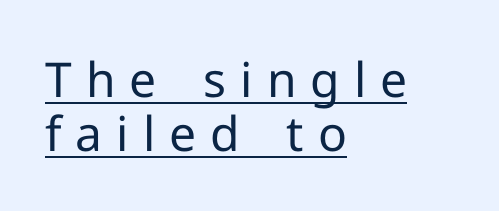
This is the regular roman posture of the typeface. Baseline-to-baseline distance is barely more than the letter height. Does the copy run flush right? No — it runs flush left. The strokes carry an ordinary text weight at most.
